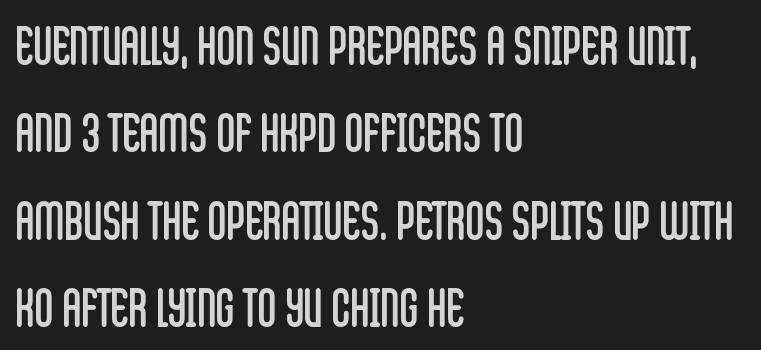
The image shows 52 px regular-weight, condensed sans-serif type, upright; set left-aligned, normal line spacing (1.68x), normal letter spacing, not underlined; low stroke contrast and a large x-height.
